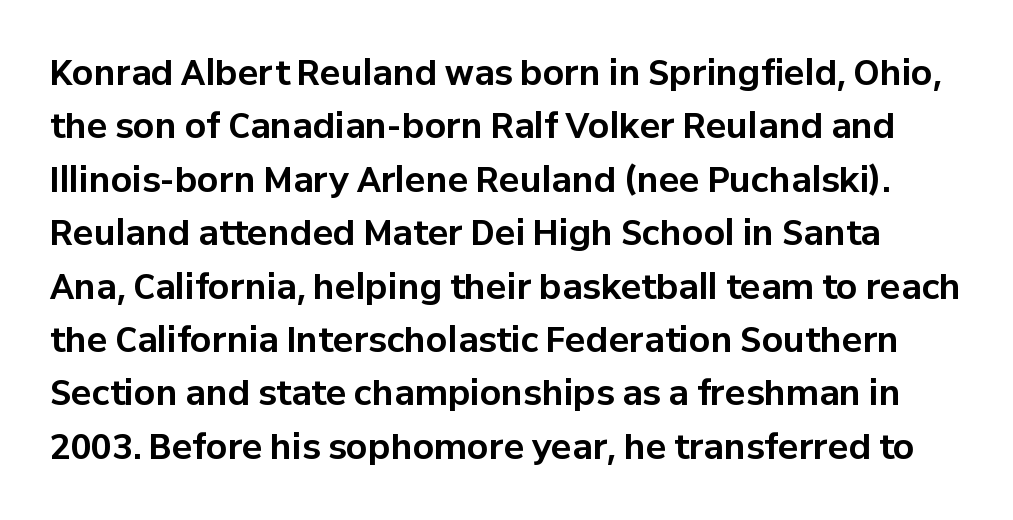
Q: Is the text bold? A: Yes.
Q: Is the text italic (slanted)? A: No, it is upright.
Q: Is the typeface a serif or a sans-serif typeface? A: Sans-serif.
Q: Is the text underlined? A: No.
Q: Is the spacing between letters normal or unusually wide? A: Normal.
Q: Is the spacing between lines tight, normal or loose? A: Normal.
Q: Width (condensed, normal, or wide)? A: Normal.
Q: Stroke contrast? A: Low.
Q: x-height? A: Medium.
Q: Monospaced? A: No.
